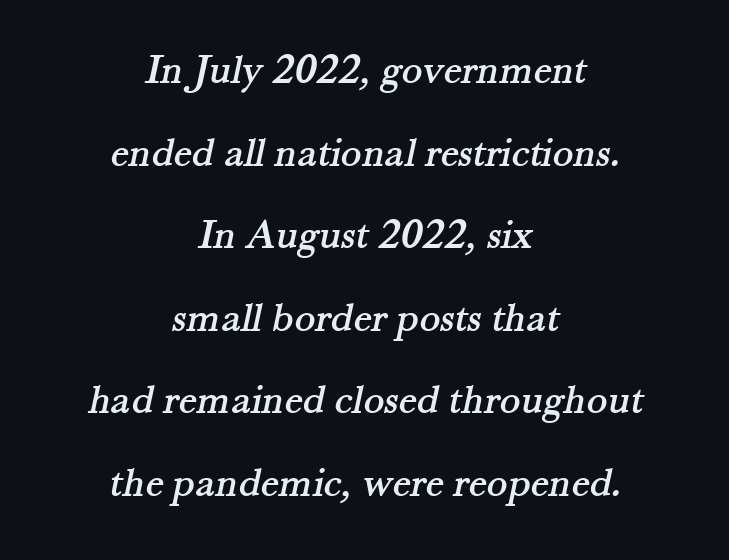
The rag falls on both sides of this text block equally. Standard letterfit; no display-style spreading of the glyphs. The letters advance in unequal steps, a hallmark of proportional type. Plain, unruled lines of type. One glance says open: line gaps are wider than usual.
